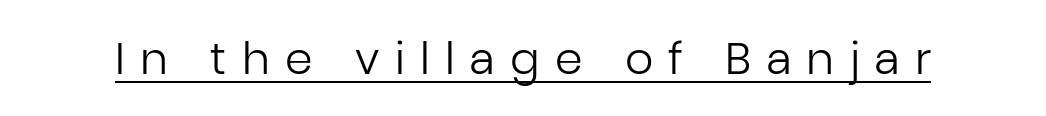
The image shows 44 px regular-weight sans-serif type, upright; set unusually wide letter spacing (+0.35 em), underlined; low stroke contrast and a medium x-height.
